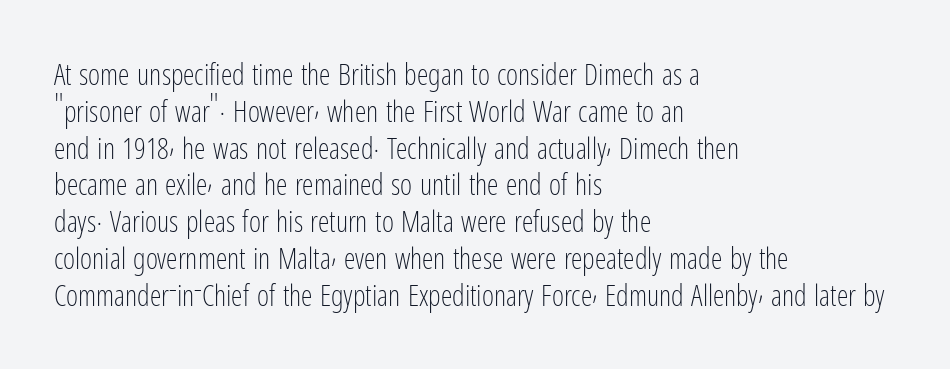
The image shows 29 px light, condensed sans-serif type, upright; set left-aligned, normal line spacing (1.27x), normal letter spacing, not underlined; low stroke contrast and a medium x-height.
